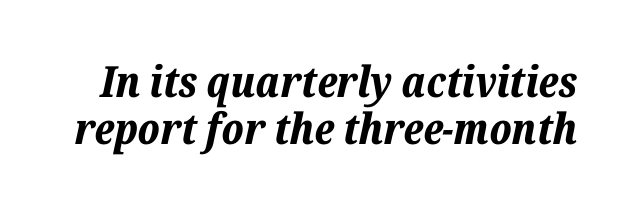
The lettering tilts uniformly, giving the passage an italic look. If you measured baseline to baseline, you'd find a short distance. Nobody touched the tracking dial on this one. Stroke thickness is high; the sample reads as a true bold.
